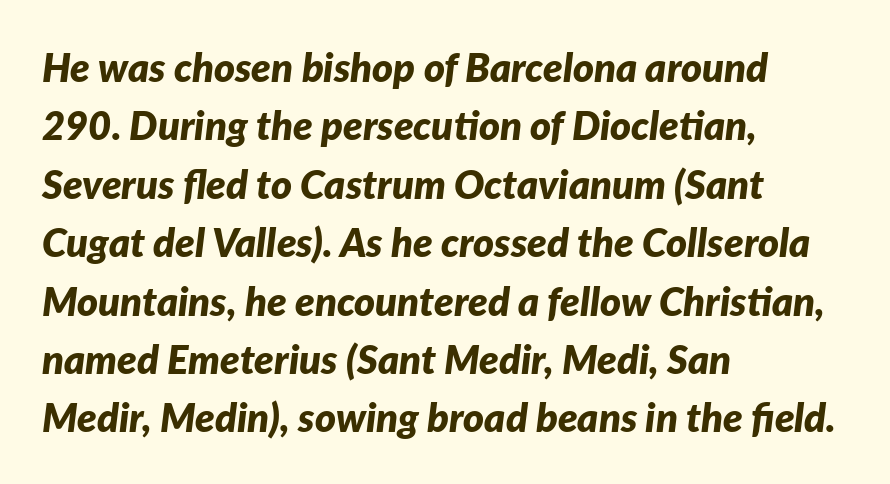
The image shows 40 px bold type, italic (leaning right); set left-aligned, normal line spacing (1.46x), normal letter spacing, not underlined; low stroke contrast and a medium x-height.
